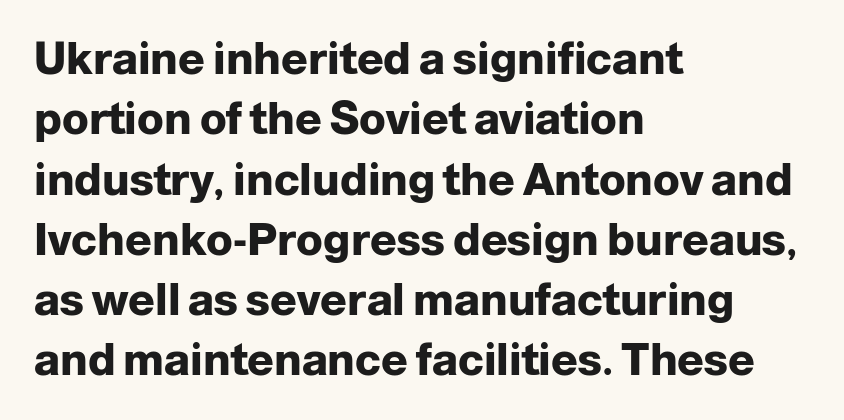
{"serif": "no", "italic": "no", "bold": "yes", "weight": "heavy", "width": "normal", "stroke_contrast": "low", "x_height": "medium", "monospaced": "no", "underline": "no", "align": "left", "line_spacing": "normal", "line_spacing_ratio": 1.37, "letter_spacing": "normal", "letter_spacing_em": 0.0, "glyph_px": 44}
